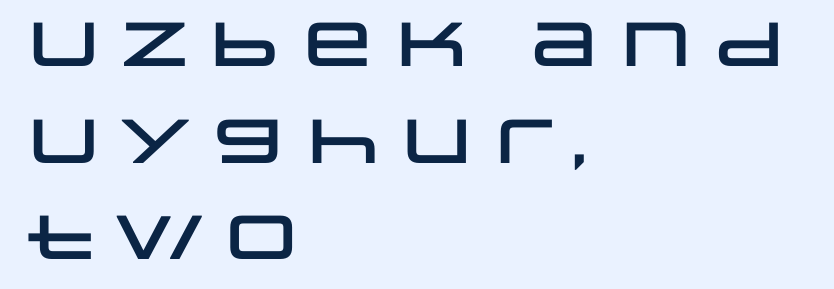
{"serif": "no", "italic": "no", "width": "wide", "stroke_contrast": "low", "x_height": "large", "monospaced": "no", "underline": "no", "align": "left", "line_spacing": "normal", "line_spacing_ratio": 1.56, "letter_spacing": "normal", "letter_spacing_em": 0.0, "glyph_px": 62}
